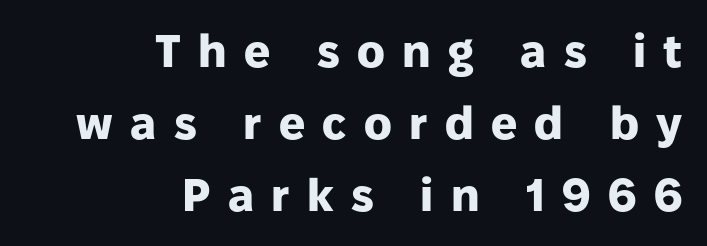
Q: Is the text bold? A: Yes.
Q: Is the text italic (slanted)? A: No, it is upright.
Q: Is the typeface a serif or a sans-serif typeface? A: Sans-serif.
Q: Is the text underlined? A: No.
Q: How is the paragraph aligned? A: Right-aligned.
Q: Is the spacing between letters normal or unusually wide? A: Unusually wide.
Q: Is the spacing between lines tight, normal or loose? A: Normal.
Q: Width (condensed, normal, or wide)? A: Normal.
Q: Stroke contrast? A: Low.
Q: x-height? A: Medium.
Q: Monospaced? A: No.
